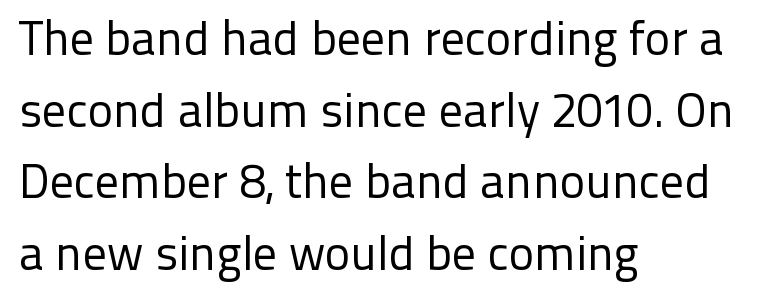
The image shows 48 px regular-weight sans-serif type, upright; set left-aligned, normal line spacing (1.49x), normal letter spacing, not underlined; low stroke contrast and a medium x-height.
